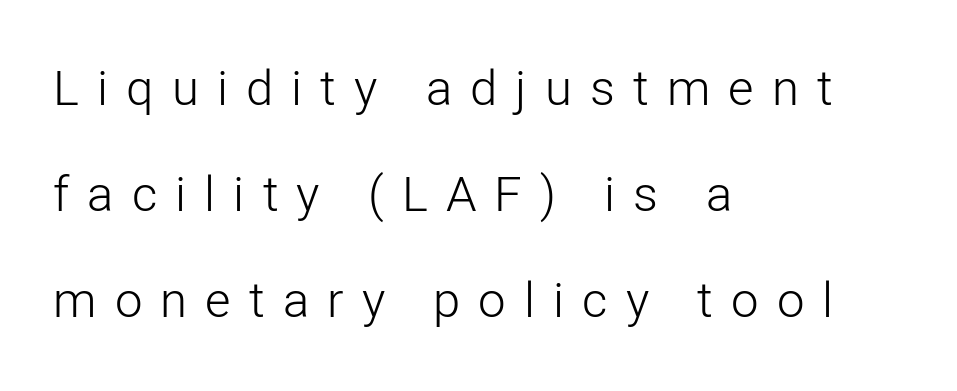
The image shows 49 px light sans-serif type, upright; set left-aligned, loose line spacing (2.16x), unusually wide letter spacing (+0.37 em), not underlined; low stroke contrast and a medium x-height.
